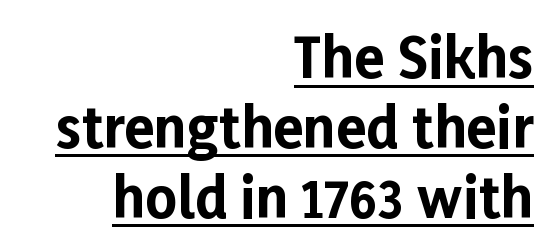
Q: Is the text bold? A: Yes.
Q: Is the text italic (slanted)? A: No, it is upright.
Q: Is the typeface a serif or a sans-serif typeface? A: Sans-serif.
Q: Is the text underlined? A: Yes.
Q: How is the paragraph aligned? A: Right-aligned.
Q: Is the spacing between letters normal or unusually wide? A: Normal.
Q: Is the spacing between lines tight, normal or loose? A: Normal.
Q: Width (condensed, normal, or wide)? A: Normal.
Q: Stroke contrast? A: Low.
Q: x-height? A: Medium.
Q: Monospaced? A: No.
